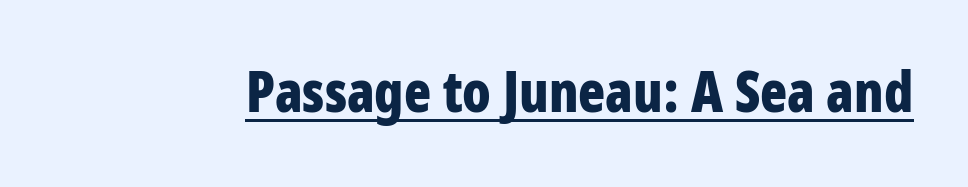
Q: Is the text bold? A: Yes.
Q: Is the text italic (slanted)? A: No, it is upright.
Q: Is the typeface a serif or a sans-serif typeface? A: Sans-serif.
Q: Is the text underlined? A: Yes.
Q: Is the spacing between letters normal or unusually wide? A: Normal.
Q: Width (condensed, normal, or wide)? A: Condensed.
Q: Stroke contrast? A: Low.
Q: x-height? A: Large.
Q: Monospaced? A: No.
